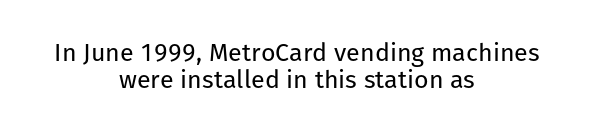
{"italic": "no", "bold": "no", "underline": "no", "align": "center", "line_spacing": "tight", "line_spacing_ratio": 1.1, "letter_spacing": "normal", "letter_spacing_em": 0.0, "glyph_px": 25}
